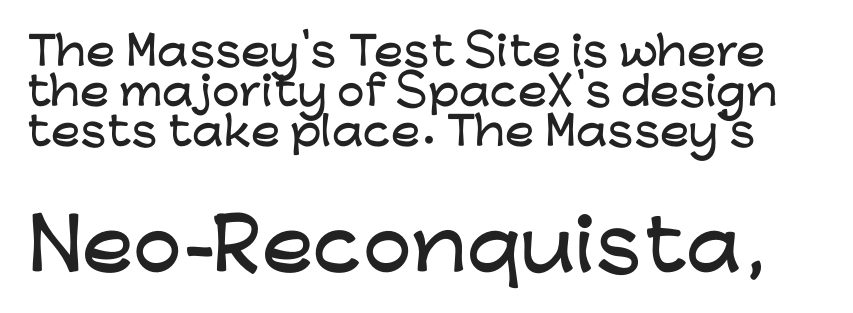
{"serif": "no", "italic": "no", "width": "wide", "stroke_contrast": "low", "x_height": "medium", "monospaced": "no", "underline": "no", "line_spacing": "tight", "line_spacing_ratio": 1.03, "letter_spacing": "normal", "letter_spacing_em": 0.0, "larger_block": "second", "size_ratio": 1.77, "glyph_px": 69}
